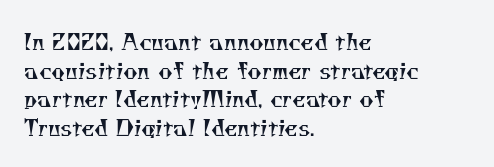
Characters follow at the spacing the type designer built in. These lines stack with their left ends in a neat column. The strip under each line holds only bare page. Each stroke keeps to a modest, everyday thickness or less.
